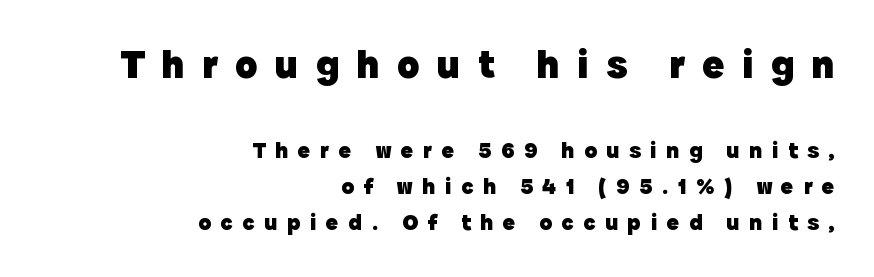
The image shows 41 px heavy sans-serif type, upright; set right-aligned, normal line spacing (1.57x), unusually wide letter spacing (+0.42 em), not underlined; the first (top) block is 1.78x larger; a medium x-height.
